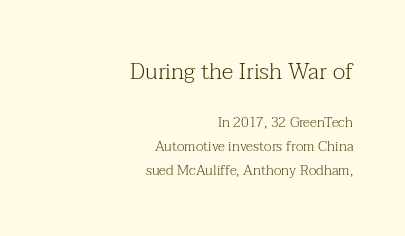
Q: Is the text bold? A: No.
Q: Is the text italic (slanted)? A: No, it is upright.
Q: Is the text underlined? A: No.
Q: How is the paragraph aligned? A: Right-aligned.
Q: Is the spacing between letters normal or unusually wide? A: Normal.
Q: Which block of text is set in a larger size, the first (top) or the second (bottom)? A: The first (top) one.
